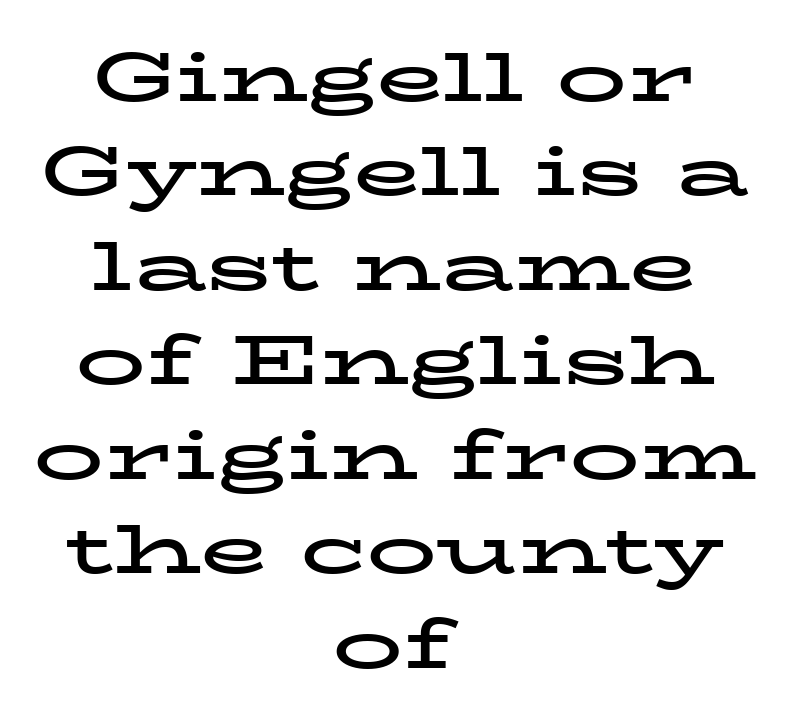
Q: Is the text bold? A: Yes.
Q: Is the text italic (slanted)? A: No, it is upright.
Q: Is the typeface a serif or a sans-serif typeface? A: Serif.
Q: Is the text underlined? A: No.
Q: How is the paragraph aligned? A: Centered.
Q: Is the spacing between letters normal or unusually wide? A: Normal.
Q: Is the spacing between lines tight, normal or loose? A: Normal.
Q: Width (condensed, normal, or wide)? A: Wide.
Q: Stroke contrast? A: Low.
Q: x-height? A: Medium.
Q: Monospaced? A: No.
